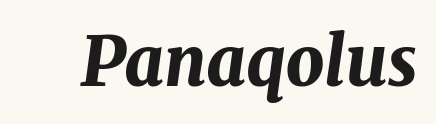
{"italic": "yes", "lean": "right", "slant_degrees": 8, "bold": "yes", "weight": "bold", "width": "normal", "stroke_contrast": "medium", "x_height": "medium", "monospaced": "no", "underline": "no", "letter_spacing": "normal", "letter_spacing_em": 0.0, "glyph_px": 68}
